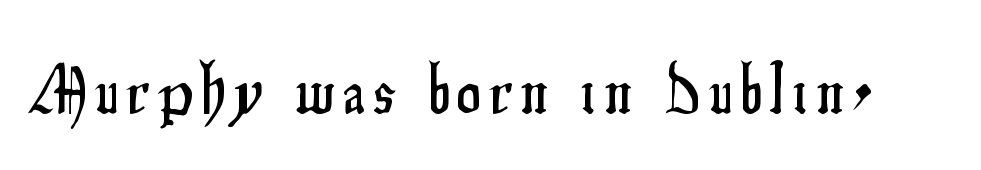
{"serif": "no", "italic": "no", "width": "condensed", "stroke_contrast": "low", "x_height": "small", "monospaced": "no", "underline": "no", "glyph_px": 69}
